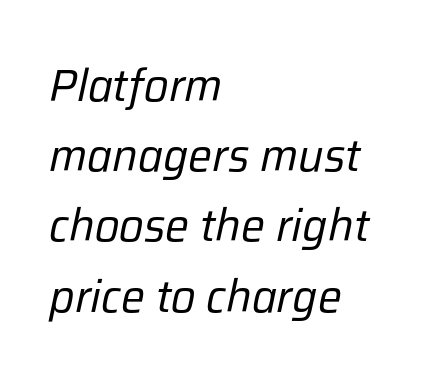
{"italic": "yes", "lean": "right", "slant_degrees": 12, "bold": "no", "weight": "regular", "width": "normal", "stroke_contrast": "low", "x_height": "medium", "monospaced": "no", "underline": "no", "align": "left", "line_spacing": "normal", "line_spacing_ratio": 1.56, "letter_spacing": "normal", "letter_spacing_em": 0.0, "glyph_px": 45}
